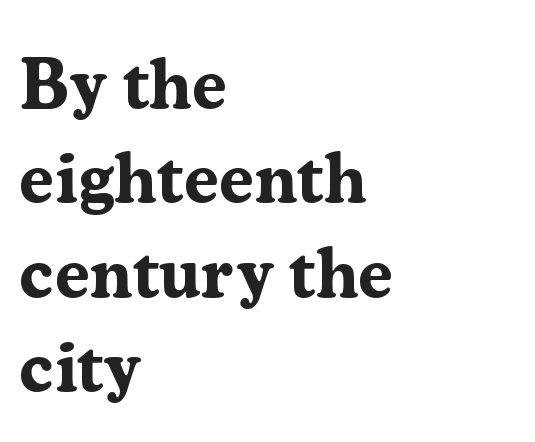
Q: Is the text bold? A: Yes.
Q: Is the text italic (slanted)? A: No, it is upright.
Q: Is the typeface a serif or a sans-serif typeface? A: Serif.
Q: Is the text underlined? A: No.
Q: How is the paragraph aligned? A: Left-aligned.
Q: Is the spacing between letters normal or unusually wide? A: Normal.
Q: Is the spacing between lines tight, normal or loose? A: Normal.
Q: Width (condensed, normal, or wide)? A: Normal.
Q: Stroke contrast? A: Medium.
Q: x-height? A: Medium.
Q: Monospaced? A: No.
